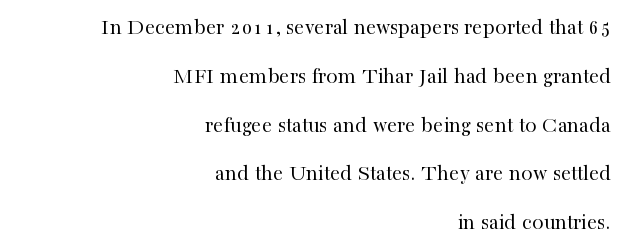
{"italic": "no", "bold": "no", "underline": "no", "align": "right", "line_spacing": "loose", "line_spacing_ratio": 2.12, "letter_spacing": "normal", "letter_spacing_em": 0.0, "glyph_px": 23}
